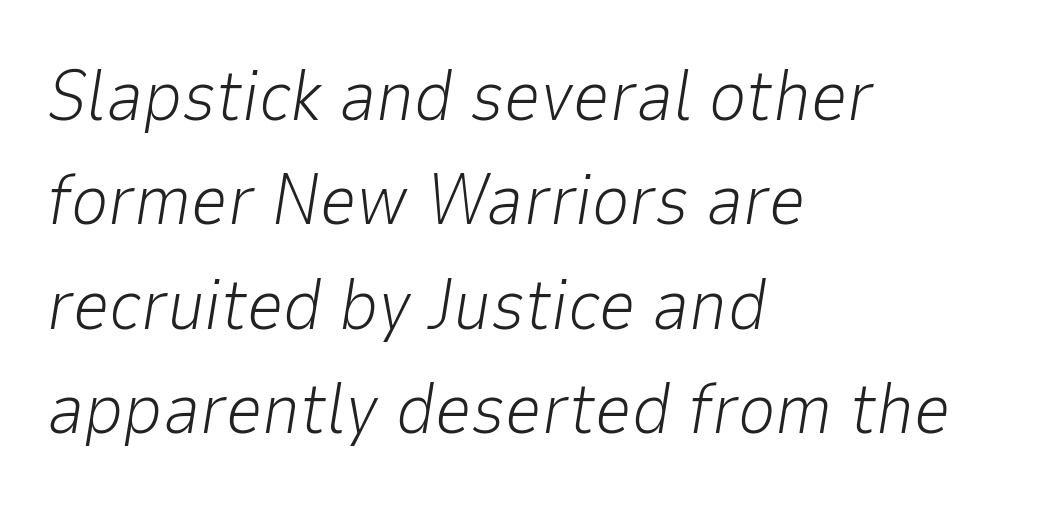
Each word holds together tightly as a unit, with standard inter-letter gaps. Is this a fixed-width face? No — the glyphs have proportional, varying widths. This is not heavy type; no bold has been used. All the whitespace from short lines collects on the right. Students, observe: this is what conventionally led text looks like.
